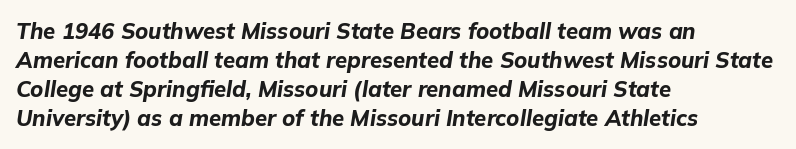
{"italic": "yes", "lean": "right", "slant_degrees": 9, "bold": "yes", "underline": "no", "align": "left", "line_spacing": "normal", "line_spacing_ratio": 1.32, "letter_spacing": "normal", "letter_spacing_em": 0.0, "glyph_px": 22}
